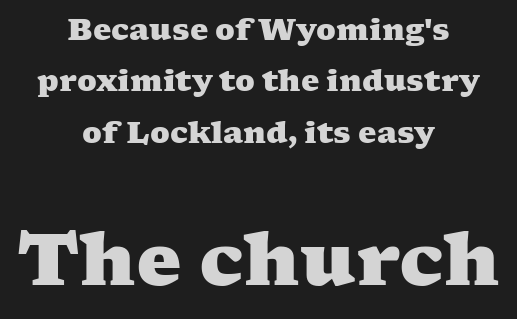
The image shows 72 px heavy, wide serif type; set centered, line spacing 1.77x, normal letter spacing, not underlined; the second (bottom) block is 2.48x larger; medium stroke contrast and a medium x-height.
